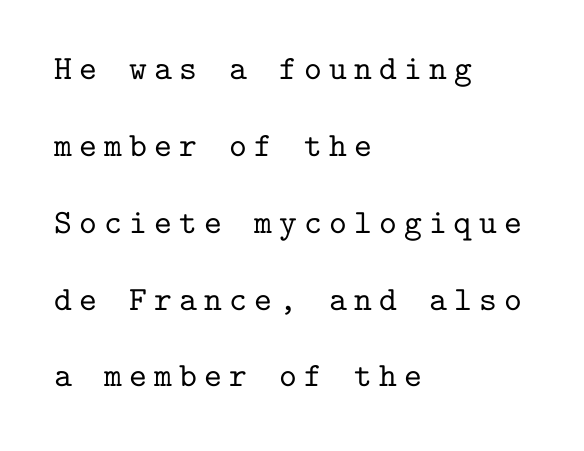
Q: Is the text italic (slanted)? A: No, it is upright.
Q: Is the typeface a serif or a sans-serif typeface? A: Serif.
Q: Is the text underlined? A: No.
Q: How is the paragraph aligned? A: Left-aligned.
Q: Is the spacing between letters normal or unusually wide? A: Unusually wide.
Q: Is the spacing between lines tight, normal or loose? A: Loose.
Q: Width (condensed, normal, or wide)? A: Normal.
Q: Stroke contrast? A: Low.
Q: x-height? A: Medium.
Q: Monospaced? A: Yes.
